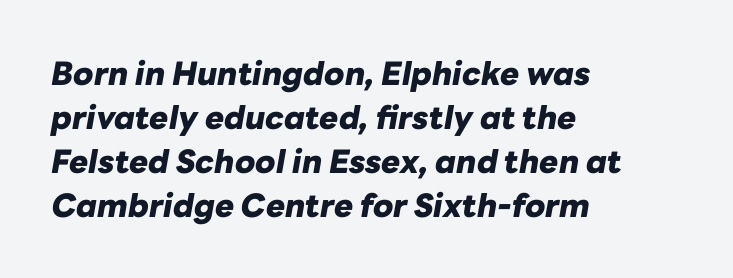
Q: Is the text bold? A: Yes.
Q: Is the text italic (slanted)? A: Yes, it leans right by about 10 degrees.
Q: Is the text underlined? A: No.
Q: How is the paragraph aligned? A: Left-aligned.
Q: Is the spacing between letters normal or unusually wide? A: Normal.
Q: Is the spacing between lines tight, normal or loose? A: Normal.
Q: Width (condensed, normal, or wide)? A: Normal.
Q: Stroke contrast? A: Low.
Q: x-height? A: Medium.
Q: Monospaced? A: No.
